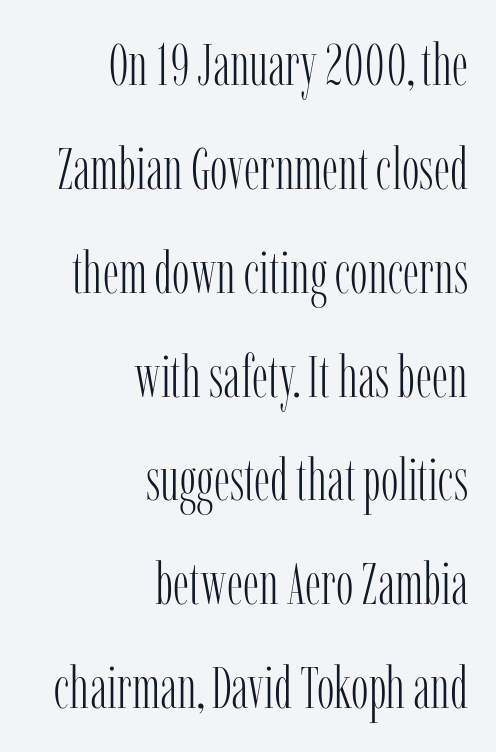
{"serif": "yes", "italic": "no", "bold": "no", "weight": "light", "width": "condensed", "stroke_contrast": "low", "x_height": "medium", "monospaced": "no", "underline": "no", "align": "right", "line_spacing_ratio": 1.76, "letter_spacing": "normal", "letter_spacing_em": 0.0, "glyph_px": 59}
